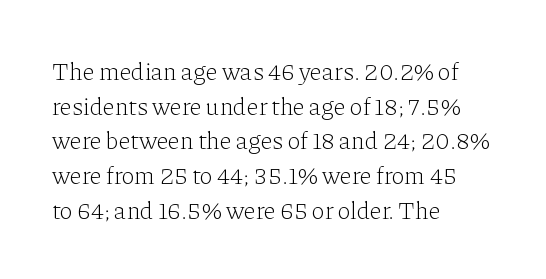
Q: Is the text bold? A: No.
Q: Is the text italic (slanted)? A: No, it is upright.
Q: Is the text underlined? A: No.
Q: How is the paragraph aligned? A: Left-aligned.
Q: Is the spacing between letters normal or unusually wide? A: Normal.
Q: Is the spacing between lines tight, normal or loose? A: Normal.
